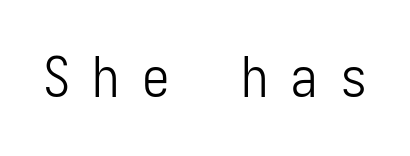
Someone cranked the tracking dial way up on this one. Stroke terminals: plain, sans-serif. This is the regular roman posture of the typeface. The string is rendered with underlining switched off. The font sits on the lighter half of the weight spectrum, regular included.
